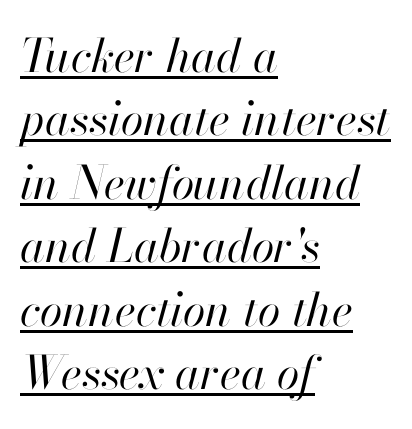
In terms of leading, this rendering sits right in the middle. All the whitespace from short lines collects on the right. This reads as an unemphasized weight, regular at the heaviest. Is this a fixed-width face? No — the glyphs have proportional, varying widths. Compared with ordinary roman type, these characters are visibly tilted.
